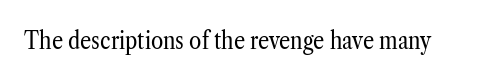
The rendering keeps characters at their native spacing. The font sits on the lighter half of the weight spectrum, regular included. Quick note: underline off. Is there any slant? The stems are plumb.
